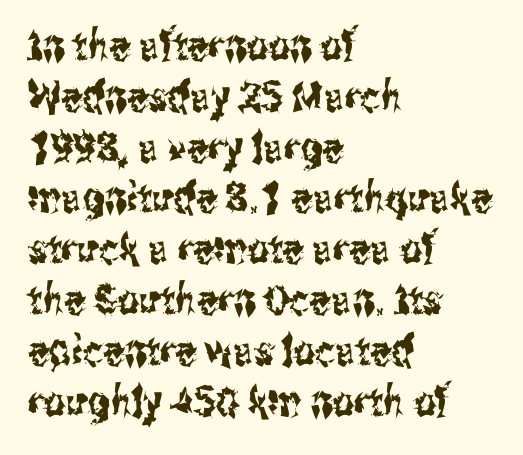
Is this a sans? Yes — the strokes have no serifs. This sample uses plain, unmodified letter spacing. The passage shown is not underscored anywhere. A classic flush-left, rag-right setting is used for this passage. Does the lettering tilt? It doesn't — this is upright. Note the varied advance widths — an 'i' is clearly narrower than an 'm'.
